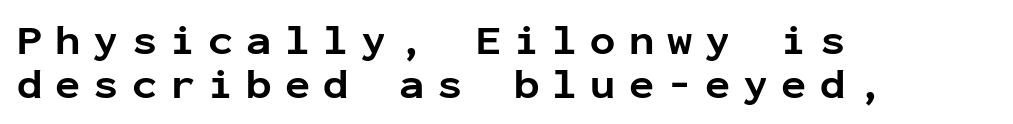
Q: Is the text bold? A: Yes.
Q: Is the text italic (slanted)? A: No, it is upright.
Q: Is the typeface a serif or a sans-serif typeface? A: Sans-serif.
Q: Is the text underlined? A: No.
Q: How is the paragraph aligned? A: Left-aligned.
Q: Is the spacing between letters normal or unusually wide? A: Unusually wide.
Q: Is the spacing between lines tight, normal or loose? A: Tight.
Q: Width (condensed, normal, or wide)? A: Normal.
Q: Stroke contrast? A: Low.
Q: x-height? A: Medium.
Q: Monospaced? A: Yes.
